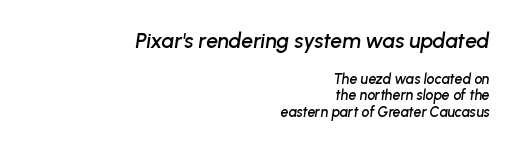
Block one is the big one; block two sits smaller underneath. Glyph-to-glyph distance matches everyday printed text. The passage shown is not underscored anywhere. Does the lettering tilt? It does — this is italic. This rendering uses right alignment, leaving the left contour irregular.
